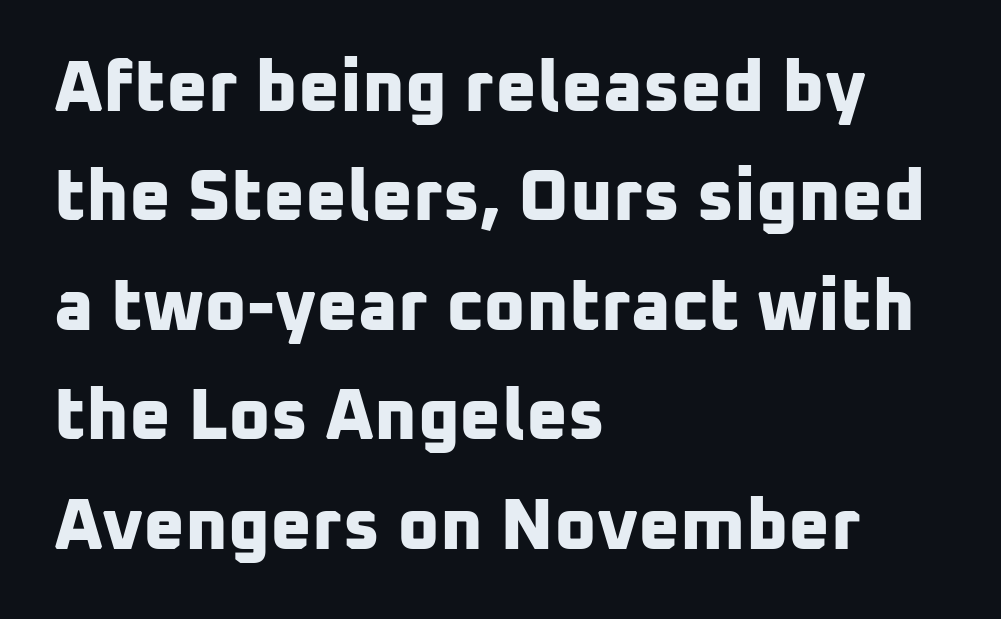
Q: Is the text bold? A: Yes.
Q: Is the typeface a serif or a sans-serif typeface? A: Sans-serif.
Q: Is the text underlined? A: No.
Q: How is the paragraph aligned? A: Left-aligned.
Q: Is the spacing between letters normal or unusually wide? A: Normal.
Q: Is the spacing between lines tight, normal or loose? A: Normal.
Q: Width (condensed, normal, or wide)? A: Normal.
Q: Stroke contrast? A: Low.
Q: x-height? A: Medium.
Q: Monospaced? A: No.
